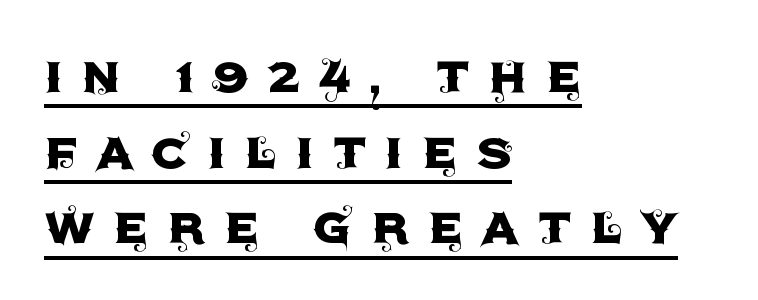
Teacher's note: observe the even left margin — that is flush-left alignment. This rendering features underlined lettering. The letters advance in unequal steps, a hallmark of proportional type. Words appear elongated and porous because spacing is wide. A roman cut, with each character standing at attention.
